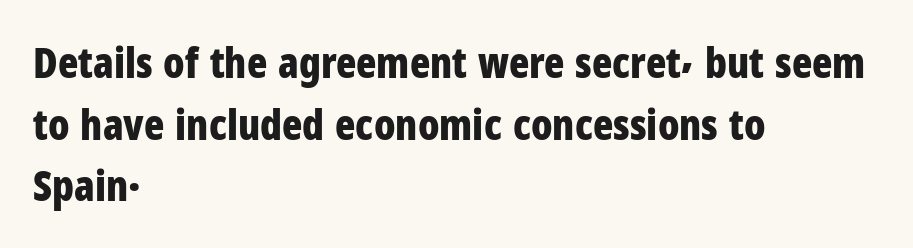
The image shows 42 px bold, condensed sans-serif type, upright; set left-aligned, normal line spacing (1.47x), normal letter spacing, not underlined; low stroke contrast and a medium x-height.
